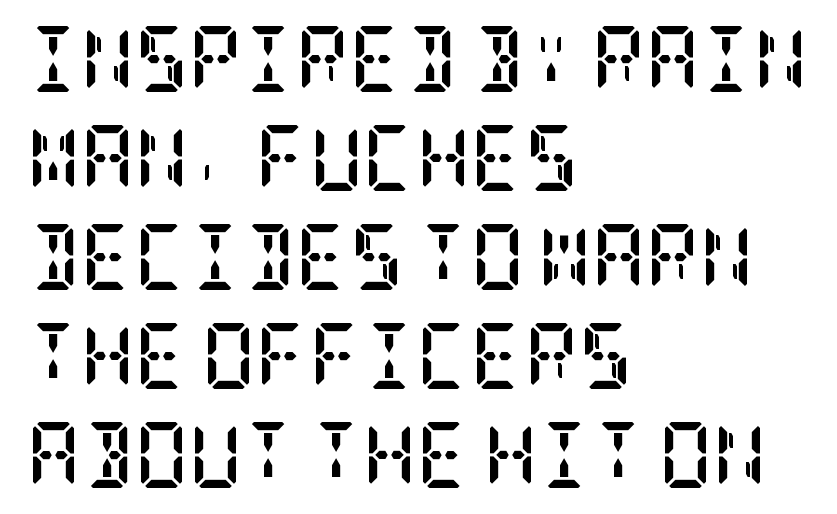
Q: Is the text bold? A: Yes.
Q: Is the text italic (slanted)? A: No, it is upright.
Q: Is the typeface a serif or a sans-serif typeface? A: Serif.
Q: Is the text underlined? A: No.
Q: How is the paragraph aligned? A: Left-aligned.
Q: Is the spacing between letters normal or unusually wide? A: Normal.
Q: Is the spacing between lines tight, normal or loose? A: Normal.
Q: Width (condensed, normal, or wide)? A: Condensed.
Q: Stroke contrast? A: Low.
Q: x-height? A: Large.
